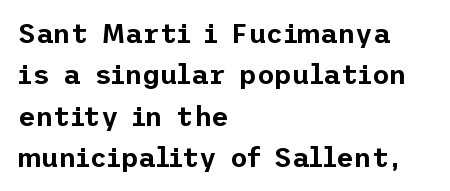
Q: Is the text italic (slanted)? A: No, it is upright.
Q: Is the text underlined? A: No.
Q: How is the paragraph aligned? A: Left-aligned.
Q: Is the spacing between letters normal or unusually wide? A: Normal.
Q: Is the spacing between lines tight, normal or loose? A: Normal.
